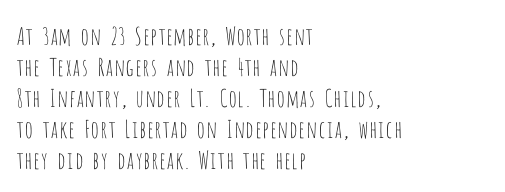
{"italic": "no", "bold": "no", "underline": "no", "align": "left", "line_spacing": "normal", "line_spacing_ratio": 1.29, "letter_spacing": "normal", "letter_spacing_em": 0.0, "glyph_px": 24}
